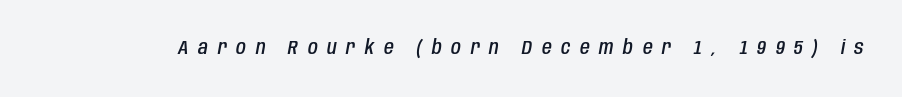
The image shows 20 px text type, italic (leaning right); set unusually wide letter spacing (+0.48 em), not underlined.
